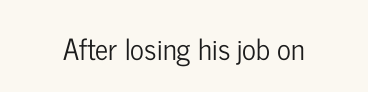
A typesetter would mark this as roman, not italic. The type is set solid horizontally, with unmodified tracking. Plain, unruled lines of type. The passage shown is typeset with a sans-serif family.
